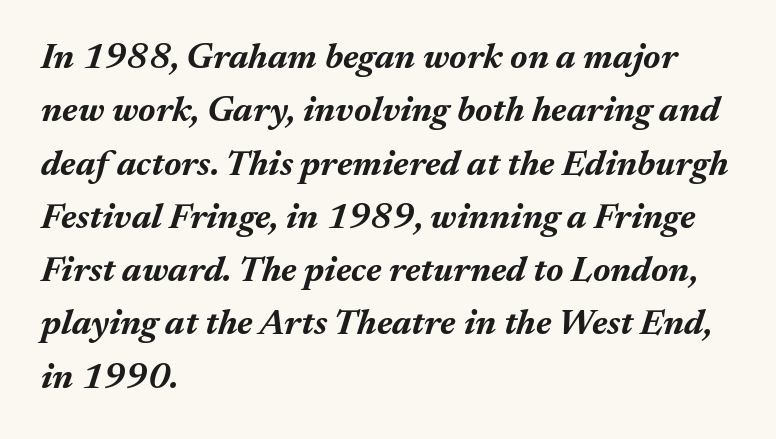
Q: Is the text bold? A: Yes.
Q: Is the text italic (slanted)? A: Yes, it leans right by about 17 degrees.
Q: Is the text underlined? A: No.
Q: How is the paragraph aligned? A: Left-aligned.
Q: Is the spacing between letters normal or unusually wide? A: Normal.
Q: Is the spacing between lines tight, normal or loose? A: Normal.
Q: Width (condensed, normal, or wide)? A: Normal.
Q: Stroke contrast? A: Medium.
Q: x-height? A: Medium.
Q: Monospaced? A: No.
